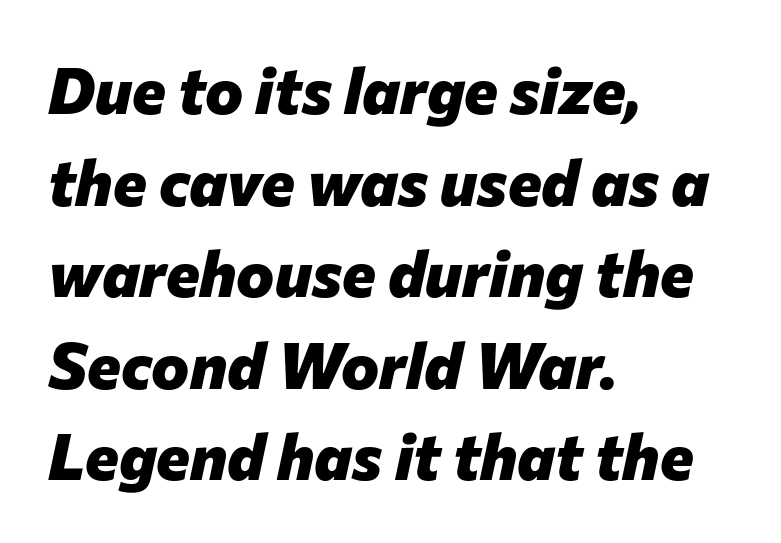
The image shows 64 px heavy type, italic (leaning right); set left-aligned, normal line spacing (1.43x), normal letter spacing, not underlined; low stroke contrast and a medium x-height.
